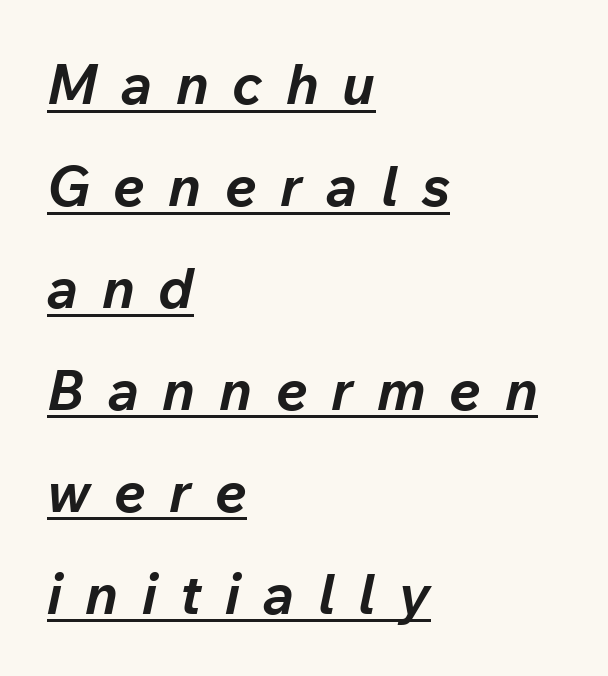
{"italic": "yes", "lean": "right", "slant_degrees": 12, "bold": "yes", "weight": "bold", "width": "normal", "stroke_contrast": "low", "x_height": "medium", "monospaced": "no", "underline": "yes", "align": "left", "line_spacing_ratio": 1.82, "letter_spacing": "wide", "letter_spacing_em": 0.42, "glyph_px": 56}
